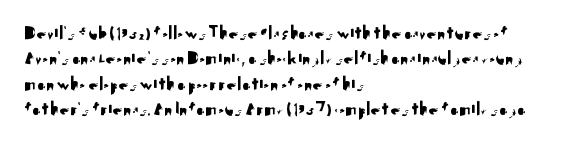
Layout note: lines flush left. The zone under the glyphs is completely vacant. The gaps between neighbouring characters are ordinary and unremarkable. Ascenders rise straight up at ninety degrees. Leading matches the norm, producing a regular column.
